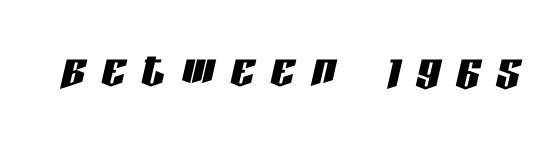
Q: Is the text italic (slanted)? A: Yes, it leans right by about 13 degrees.
Q: Is the text underlined? A: No.
Q: Is the spacing between letters normal or unusually wide? A: Unusually wide.
Q: Width (condensed, normal, or wide)? A: Condensed.
Q: Stroke contrast? A: Low.
Q: x-height? A: Large.
Q: Monospaced? A: No.
